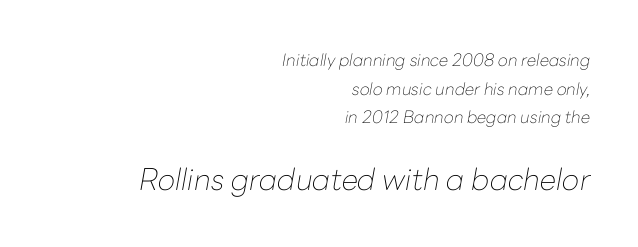
The baseline area is clear. The lettering tilts uniformly, giving the passage an italic look. No extra tracking has been applied to these lines. A quiet, ordinary-to-light weight characterises the typeface. Two sizes are in play, and the larger belongs to the second block. Looks like regular typesetting: each glyph gets only the width it needs.
